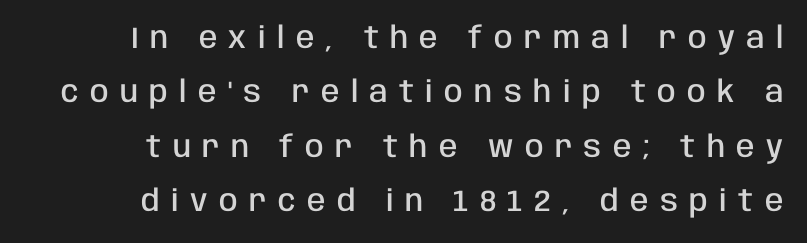
{"serif": "no", "italic": "no", "bold": "semi", "weight": "semibold", "width": "condensed", "stroke_contrast": "low", "x_height": "large", "monospaced": "no", "underline": "no", "align": "right", "line_spacing_ratio": 1.81, "letter_spacing": "wide", "letter_spacing_em": 0.38, "glyph_px": 30}
